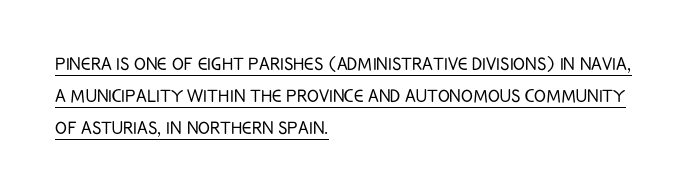
The image shows 22 px text type, upright; set left-aligned, normal line spacing (1.46x), normal letter spacing, underlined.
